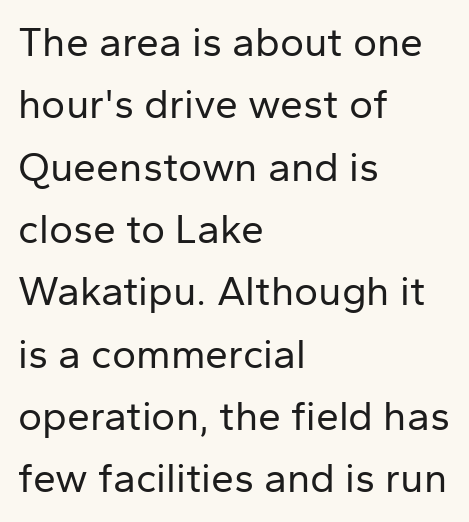
The image shows 41 px regular-weight sans-serif type, upright; set left-aligned, normal line spacing (1.52x), normal letter spacing, not underlined; low stroke contrast and a medium x-height.
